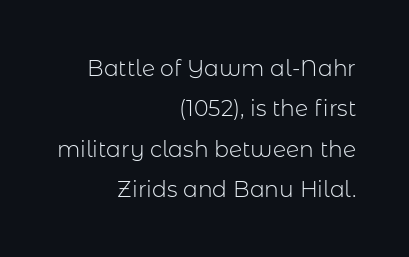
{"italic": "no", "bold": "no", "underline": "no", "align": "right", "line_spacing_ratio": 1.84, "letter_spacing": "normal", "letter_spacing_em": 0.0, "glyph_px": 22}
